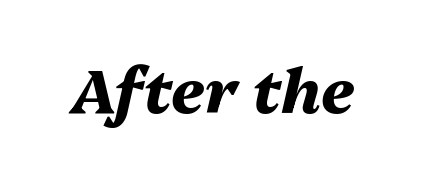
Q: Is the text bold? A: Yes.
Q: Is the text italic (slanted)? A: Yes, it leans right by about 13 degrees.
Q: Is the text underlined? A: No.
Q: Is the spacing between letters normal or unusually wide? A: Normal.
Q: Width (condensed, normal, or wide)? A: Normal.
Q: Stroke contrast? A: Medium.
Q: x-height? A: Medium.
Q: Monospaced? A: No.
